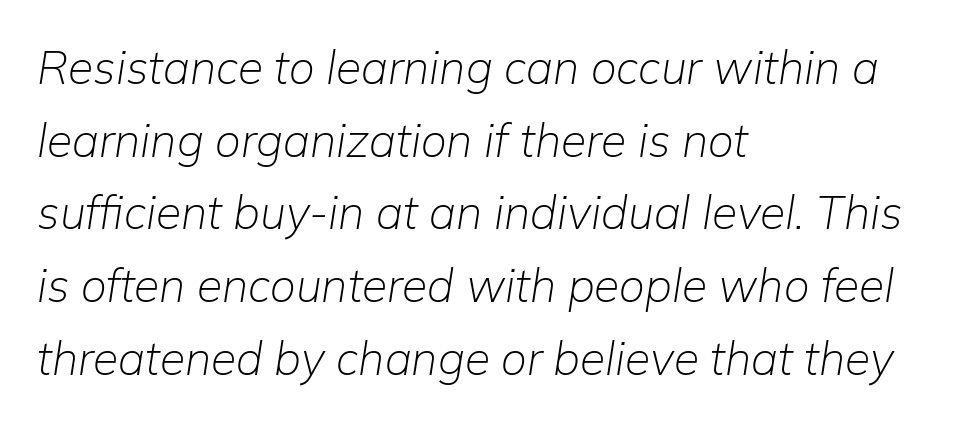
The letters sit at their default tracking, neither squeezed nor spread. Notice how the passage keeps a crisp vertical edge on the left only. Is there much room between lines? A standard amount, neither cramped nor airy. Slanted lettering throughout. Weight class: somewhere from thin through regular.
